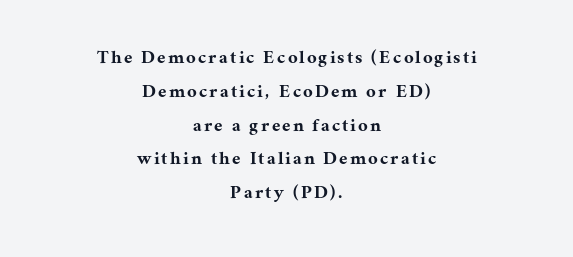
{"italic": "no", "underline": "no", "align": "center", "line_spacing": "normal", "line_spacing_ratio": 1.61, "glyph_px": 21}
